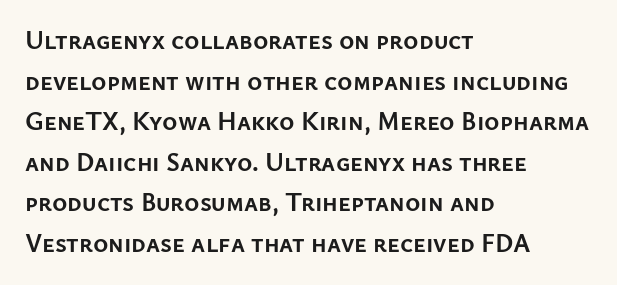
Q: Is the text bold? A: Yes.
Q: Is the text italic (slanted)? A: No, it is upright.
Q: Is the text underlined? A: No.
Q: How is the paragraph aligned? A: Left-aligned.
Q: Is the spacing between letters normal or unusually wide? A: Normal.
Q: Is the spacing between lines tight, normal or loose? A: Normal.
